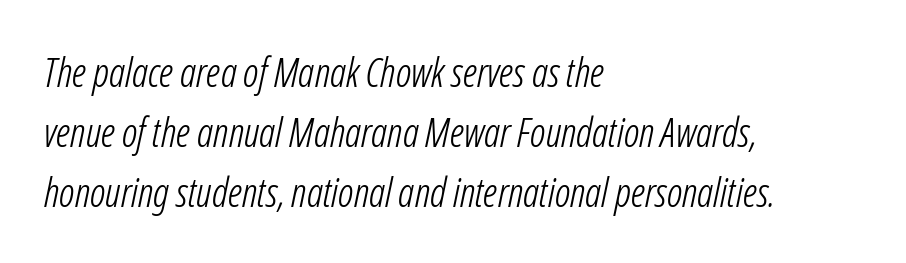
The image shows 40 px light, condensed type, italic (leaning right); set left-aligned, normal line spacing (1.5x), normal letter spacing, not underlined; low stroke contrast and a medium x-height.
